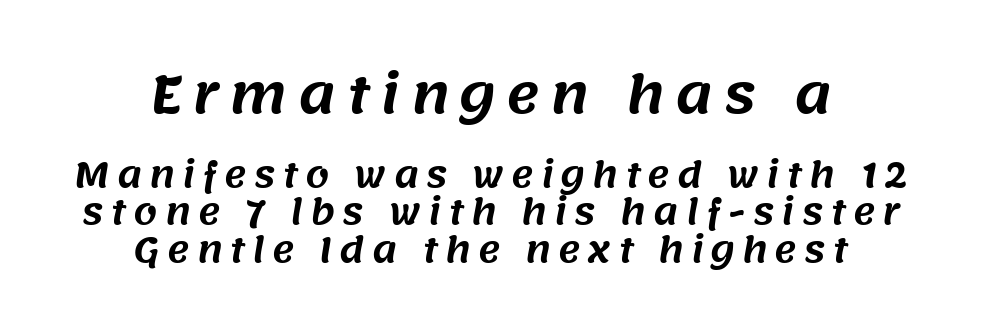
Tracking value appears strongly positive — letters spread wide. Quick note: underline off. Neither beginnings nor endings align; midpoints do. Font category for this specimen: sans-serif. The space between consecutive lines is stingy. Is the lower block the larger one? No — the upper block carries the bigger type.
